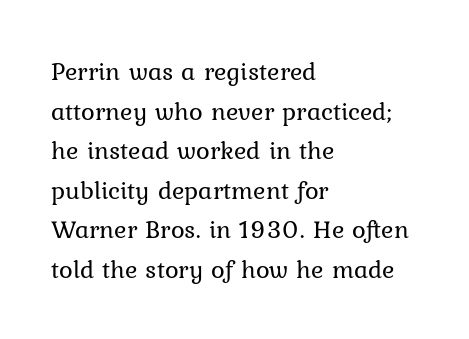
The block of text has a typical density, with ordinary space between rows. The line texture is even and compact thanks to regular tracking. Nothing heavy about these letters — not bold at all. Which margin do the lines hug? The left one — the right edge is uneven.
